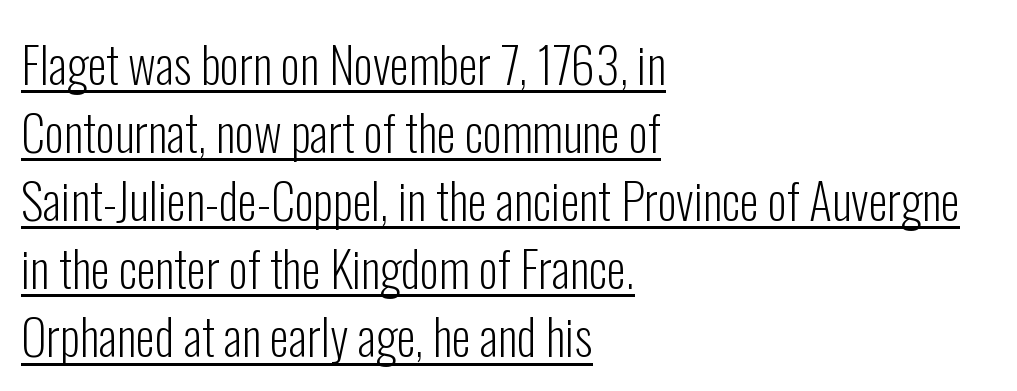
The block of text has a typical density, with ordinary space between rows. The characters are drawn with everyday or finer stroke widths. Descenders here cross a horizontal rule under the line. The text was rendered using a sans face with plain stroke endings. Every character sits straight up, as roman type does.
